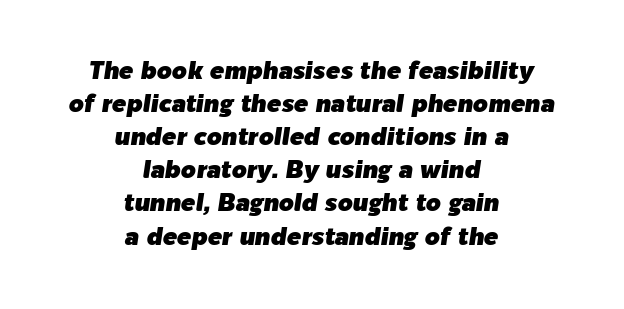
Q: Is the text italic (slanted)? A: Yes, it leans right by about 9 degrees.
Q: Is the text underlined? A: No.
Q: How is the paragraph aligned? A: Centered.
Q: Is the spacing between letters normal or unusually wide? A: Normal.
Q: Is the spacing between lines tight, normal or loose? A: Normal.
